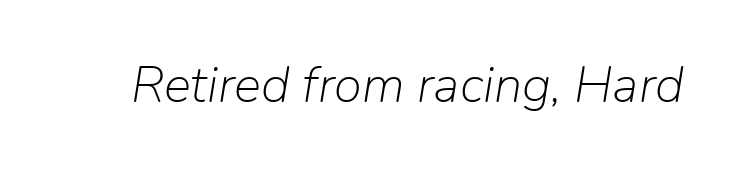
The image shows 51 px light type, italic (leaning right); set normal letter spacing, not underlined; low stroke contrast and a medium x-height.
